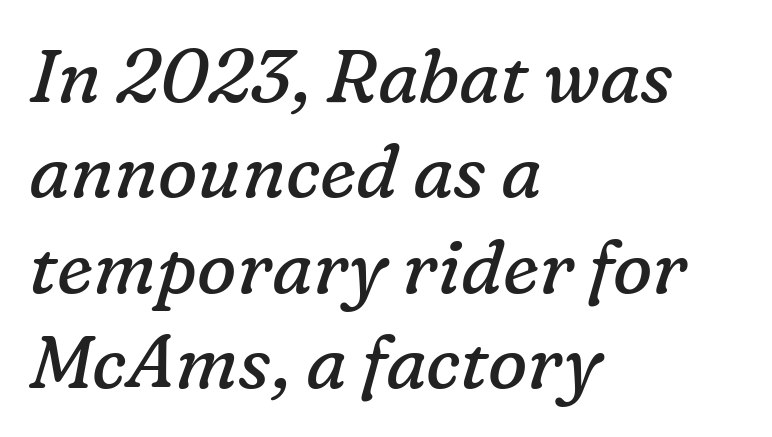
Q: Is the text bold? A: No.
Q: Is the text italic (slanted)? A: Yes, it leans right by about 16 degrees.
Q: Is the typeface a serif or a sans-serif typeface? A: Serif.
Q: Is the text underlined? A: No.
Q: How is the paragraph aligned? A: Left-aligned.
Q: Is the spacing between letters normal or unusually wide? A: Normal.
Q: Is the spacing between lines tight, normal or loose? A: Normal.
Q: Width (condensed, normal, or wide)? A: Normal.
Q: Stroke contrast? A: Low.
Q: x-height? A: Medium.
Q: Monospaced? A: No.
